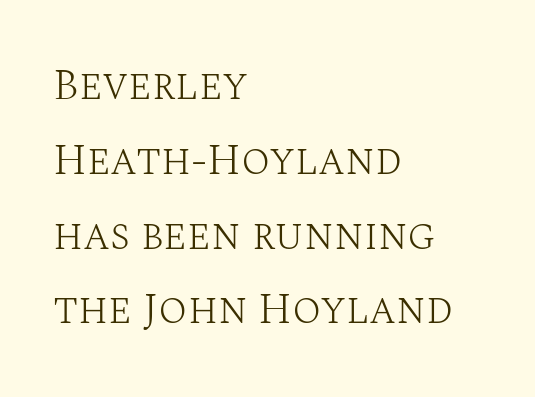
{"serif": "yes", "italic": "no", "bold": "no", "weight": "light", "width": "normal", "stroke_contrast": "medium", "x_height": "large", "monospaced": "no", "underline": "no", "align": "left", "line_spacing_ratio": 1.74, "letter_spacing": "normal", "letter_spacing_em": 0.0, "glyph_px": 43}
